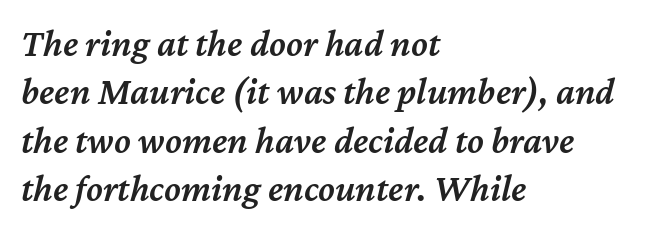
The image shows 38 px semibold type, italic (leaning right); set left-aligned, normal line spacing (1.27x), normal letter spacing, not underlined; medium stroke contrast and a medium x-height.
